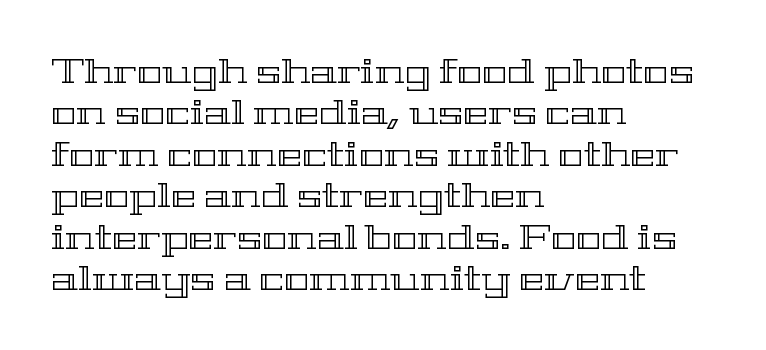
Q: Is the text italic (slanted)? A: No, it is upright.
Q: Is the text underlined? A: No.
Q: How is the paragraph aligned? A: Left-aligned.
Q: Is the spacing between letters normal or unusually wide? A: Normal.
Q: Width (condensed, normal, or wide)? A: Wide.
Q: x-height? A: Medium.
Q: Monospaced? A: No.
